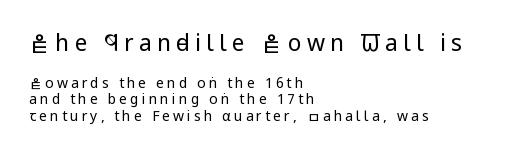
{"italic": "no", "bold": "no", "underline": "no", "align": "left", "line_spacing_ratio": 1.18, "letter_spacing": "wide", "letter_spacing_em": 0.22, "larger_block": "first", "size_ratio": 1.64, "glyph_px": 23}
